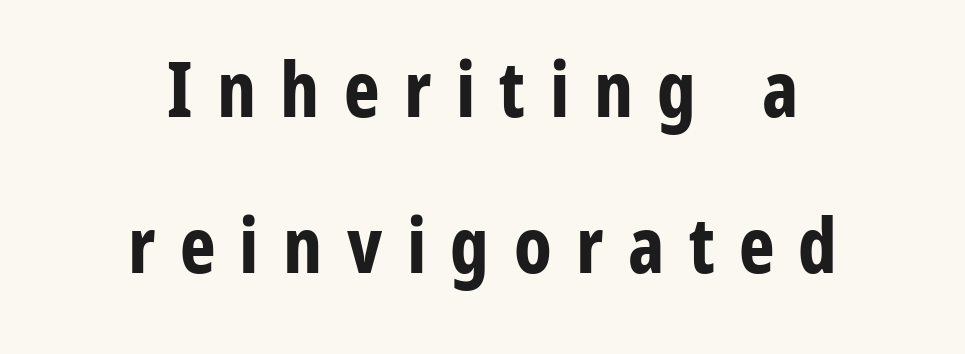
Q: Is the text bold? A: Yes.
Q: Is the text italic (slanted)? A: No, it is upright.
Q: Is the typeface a serif or a sans-serif typeface? A: Sans-serif.
Q: Is the text underlined? A: No.
Q: How is the paragraph aligned? A: Centered.
Q: Is the spacing between letters normal or unusually wide? A: Unusually wide.
Q: Is the spacing between lines tight, normal or loose? A: Loose.
Q: Width (condensed, normal, or wide)? A: Condensed.
Q: Stroke contrast? A: Low.
Q: x-height? A: Medium.
Q: Monospaced? A: No.
